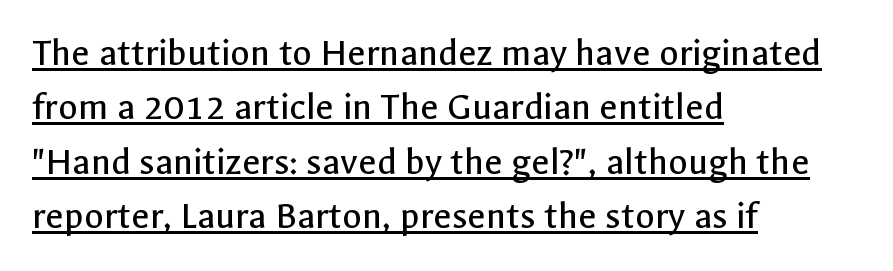
Q: Is the text bold? A: No.
Q: Is the text italic (slanted)? A: No, it is upright.
Q: Is the typeface a serif or a sans-serif typeface? A: Sans-serif.
Q: Is the text underlined? A: Yes.
Q: How is the paragraph aligned? A: Left-aligned.
Q: Is the spacing between letters normal or unusually wide? A: Normal.
Q: Is the spacing between lines tight, normal or loose? A: Normal.
Q: Width (condensed, normal, or wide)? A: Normal.
Q: x-height? A: Medium.
Q: Monospaced? A: No.
